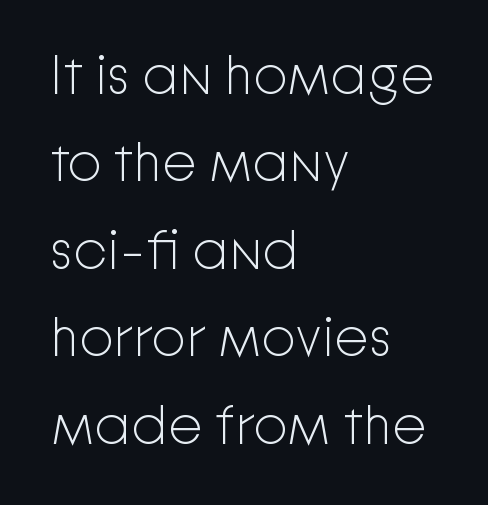
The image shows 55 px light sans-serif type, upright; set left-aligned, normal line spacing (1.59x), normal letter spacing, not underlined; low stroke contrast and a medium x-height.
